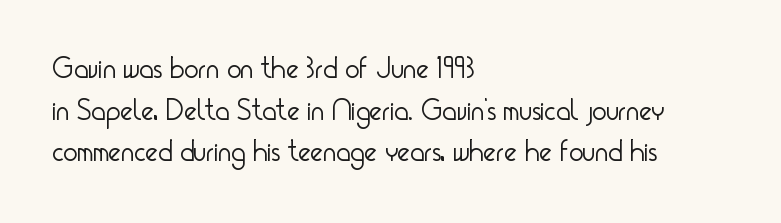
{"serif": "no", "italic": "no", "bold": "no", "weight": "light", "width": "condensed", "stroke_contrast": "low", "x_height": "small", "monospaced": "no", "underline": "no", "align": "left", "line_spacing": "normal", "line_spacing_ratio": 1.39, "letter_spacing": "normal", "letter_spacing_em": 0.0, "glyph_px": 30}
